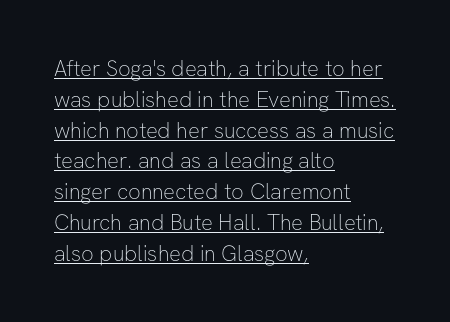
{"italic": "no", "bold": "no", "underline": "yes", "align": "left", "line_spacing": "normal", "line_spacing_ratio": 1.4, "letter_spacing": "normal", "letter_spacing_em": 0.0, "glyph_px": 22}
